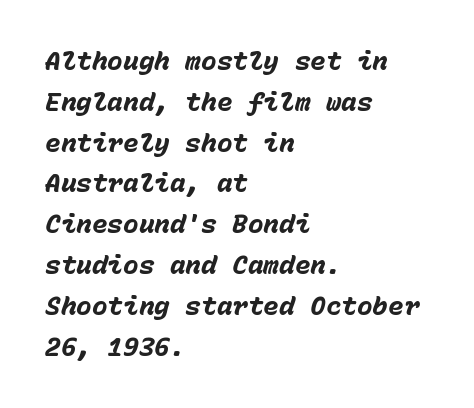
The font's italic variant was chosen for this text. Regular leading. A typesetter would call this zero additional tracking. In CSS terms this would be text-align: left.
